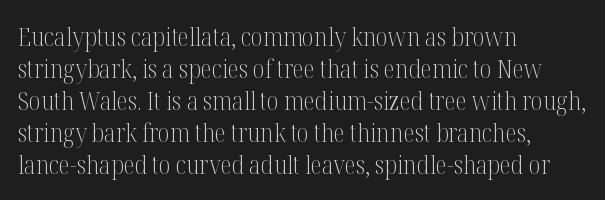
Q: Is the text bold? A: No.
Q: Is the text italic (slanted)? A: No, it is upright.
Q: Is the text underlined? A: No.
Q: How is the paragraph aligned? A: Left-aligned.
Q: Is the spacing between letters normal or unusually wide? A: Normal.
